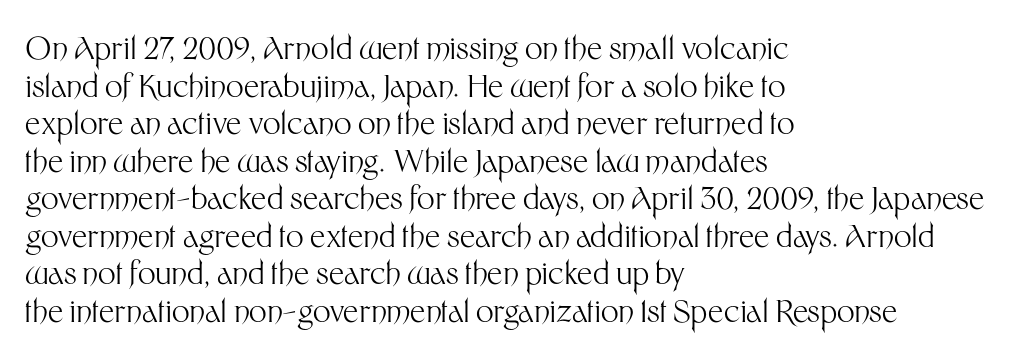
The image shows 31 px light sans-serif type, upright; set left-aligned, line spacing 1.21x, normal letter spacing, not underlined; medium stroke contrast and a medium x-height.
